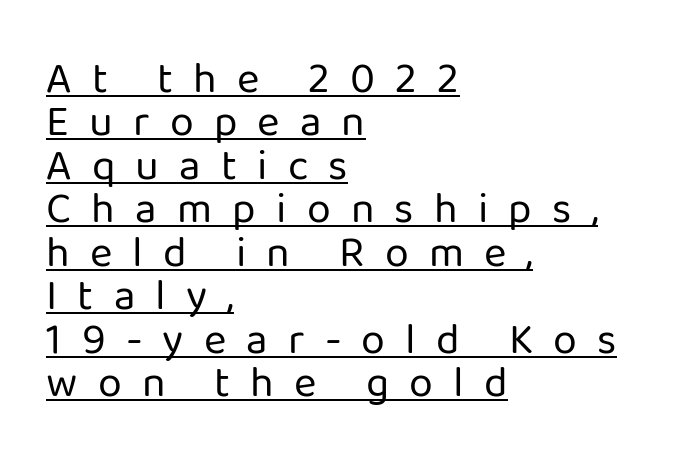
The image shows 43 px regular-weight sans-serif type, upright; set left-aligned, tight line spacing (1.01x), unusually wide letter spacing (+0.47 em), underlined; low stroke contrast and a medium x-height.
